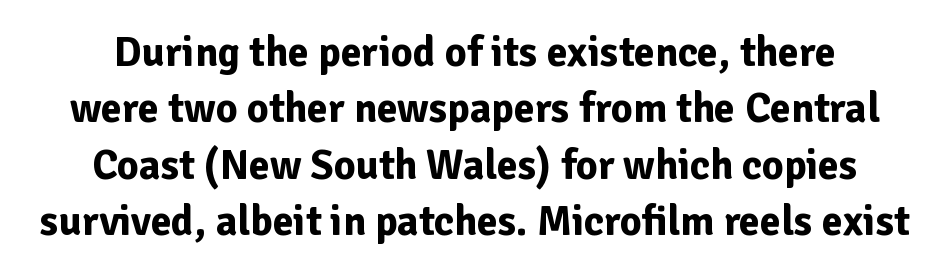
{"serif": "no", "italic": "no", "bold": "yes", "weight": "bold", "width": "normal", "stroke_contrast": "low", "x_height": "medium", "monospaced": "no", "underline": "no", "line_spacing": "normal", "line_spacing_ratio": 1.34, "letter_spacing": "normal", "letter_spacing_em": 0.0, "glyph_px": 42}
